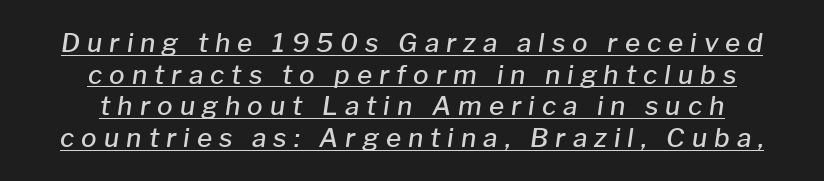
Q: Is the text bold? A: Semi-bold.
Q: Is the text italic (slanted)? A: Yes, it leans right by about 8 degrees.
Q: Is the text underlined? A: Yes.
Q: How is the paragraph aligned? A: Centered.
Q: Is the spacing between letters normal or unusually wide? A: Unusually wide.
